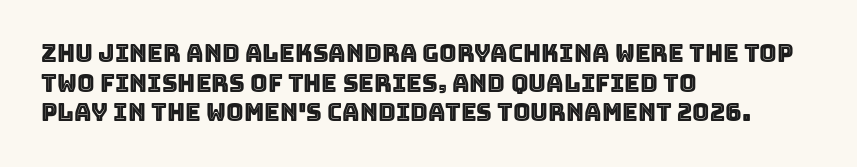
Q: Is the text italic (slanted)? A: No, it is upright.
Q: Is the text underlined? A: No.
Q: How is the paragraph aligned? A: Left-aligned.
Q: Is the spacing between letters normal or unusually wide? A: Normal.
